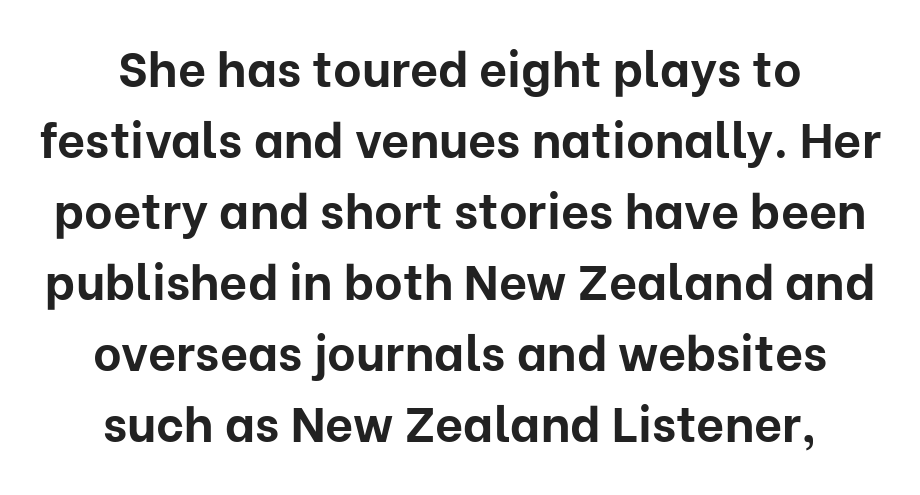
Anything drawn beneath the words? Only blank space. The vertical gap from one line to the next is medium. Note the varied advance widths — an 'i' is clearly narrower than an 'm'. Here the glyphs are tracked normally, forming tight word shapes. Regarding serifs, this sample does without them.
